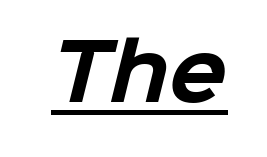
The gaps between neighbouring characters are ordinary and unremarkable. What decoration does the sample have? An underline. You'd pick this weight for a headline — it's a proper bold. The text was rendered using a sans face with plain stroke endings. Do the characters align in a grid? No, the font is proportional.
